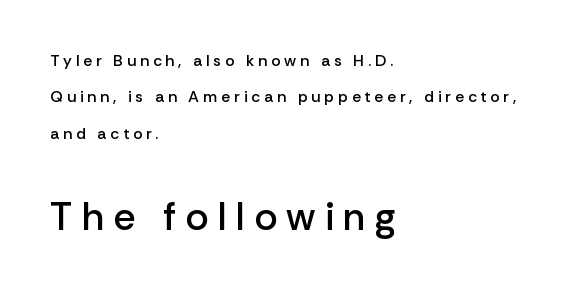
{"serif": "no", "italic": "no", "bold": "semi", "weight": "semibold", "width": "normal", "stroke_contrast": "low", "x_height": "medium", "monospaced": "no", "underline": "no", "align": "left", "line_spacing": "loose", "line_spacing_ratio": 2.28, "letter_spacing": "wide", "letter_spacing_em": 0.24, "larger_block": "second", "size_ratio": 2.44, "glyph_px": 39}
